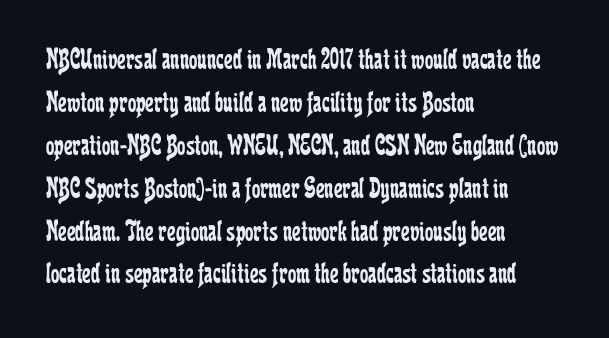
Q: Is the text bold? A: No.
Q: Is the text italic (slanted)? A: No, it is upright.
Q: Is the typeface a serif or a sans-serif typeface? A: Serif.
Q: Is the text underlined? A: No.
Q: How is the paragraph aligned? A: Left-aligned.
Q: Is the spacing between letters normal or unusually wide? A: Normal.
Q: Is the spacing between lines tight, normal or loose? A: Normal.
Q: Width (condensed, normal, or wide)? A: Condensed.
Q: Stroke contrast? A: Low.
Q: x-height? A: Medium.
Q: Monospaced? A: No.
